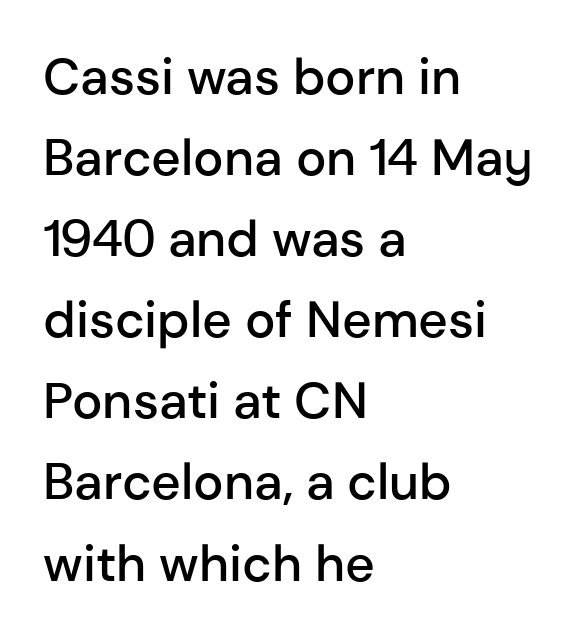
The image shows 51 px semibold sans-serif type, upright; set left-aligned, normal line spacing (1.59x), normal letter spacing, not underlined; low stroke contrast and a medium x-height.
